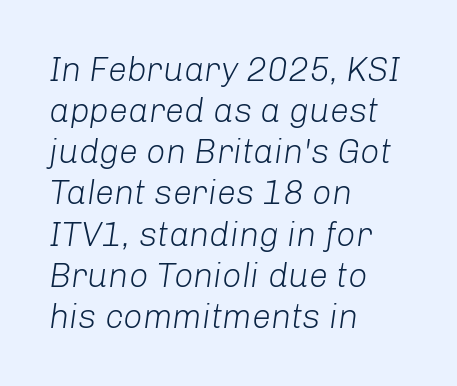
Q: Is the text bold? A: No.
Q: Is the text italic (slanted)? A: Yes, it leans right by about 8 degrees.
Q: Is the text underlined? A: No.
Q: How is the paragraph aligned? A: Left-aligned.
Q: Is the spacing between letters normal or unusually wide? A: Normal.
Q: Width (condensed, normal, or wide)? A: Normal.
Q: Stroke contrast? A: Low.
Q: x-height? A: Medium.
Q: Monospaced? A: No.
